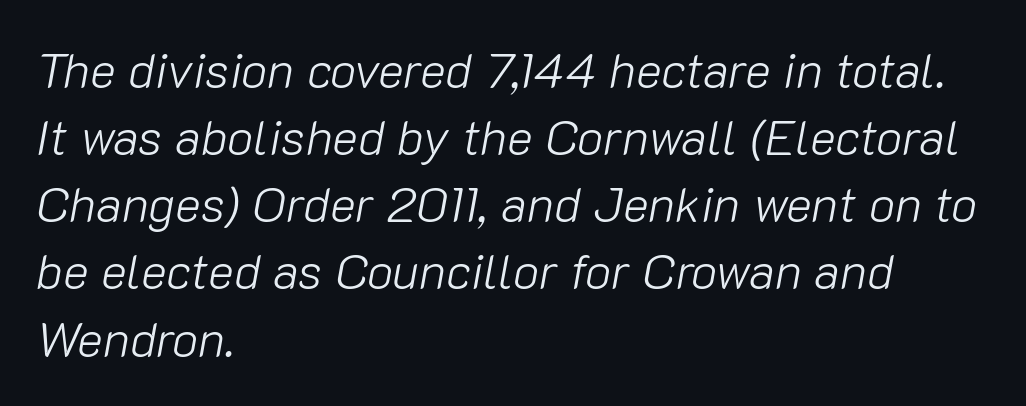
Bare-footed words on every line. The passage shown stacks its lines at a standard gap. The strokes carry an ordinary text weight at most. Default kerning and tracking; the words read as compact shapes. An italicized treatment has been applied to the whole sample. Think of a printed novel: that variable character pitch is what you see here.
